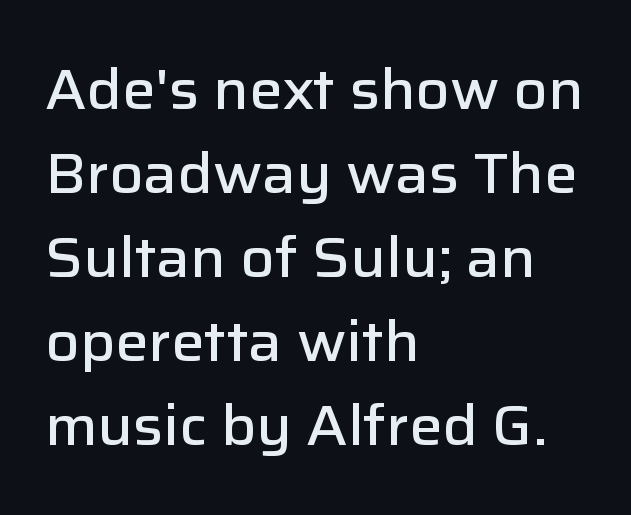
Q: Is the text bold? A: Semi-bold.
Q: Is the text italic (slanted)? A: No, it is upright.
Q: Is the typeface a serif or a sans-serif typeface? A: Sans-serif.
Q: Is the text underlined? A: No.
Q: How is the paragraph aligned? A: Left-aligned.
Q: Is the spacing between letters normal or unusually wide? A: Normal.
Q: Is the spacing between lines tight, normal or loose? A: Normal.
Q: Width (condensed, normal, or wide)? A: Normal.
Q: Stroke contrast? A: Low.
Q: x-height? A: Medium.
Q: Monospaced? A: No.
